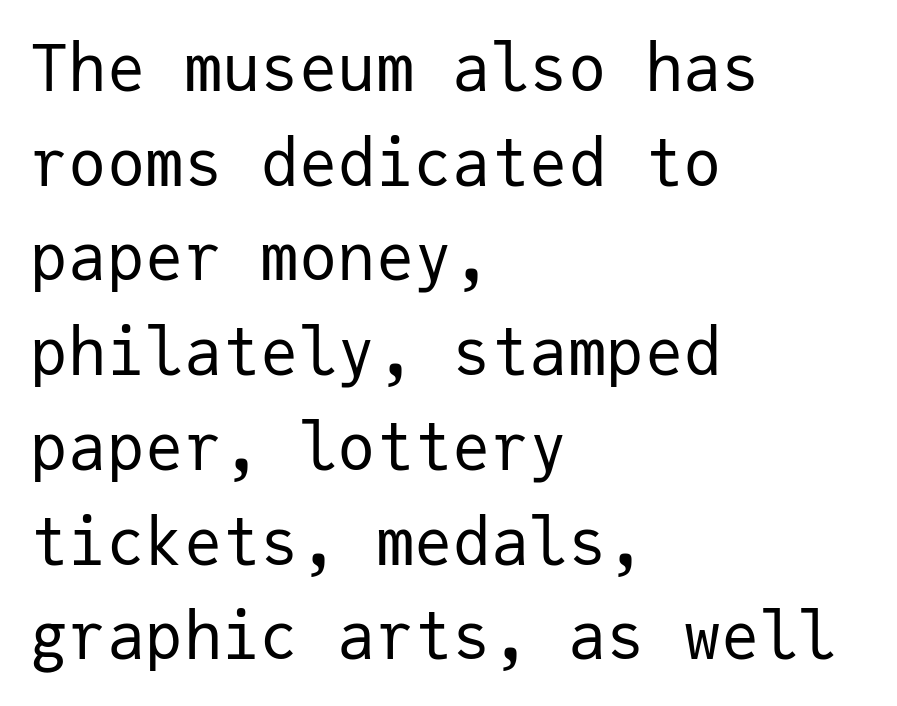
Q: Is the text bold? A: No.
Q: Is the text italic (slanted)? A: No, it is upright.
Q: Is the typeface a serif or a sans-serif typeface? A: Sans-serif.
Q: Is the text underlined? A: No.
Q: How is the paragraph aligned? A: Left-aligned.
Q: Is the spacing between letters normal or unusually wide? A: Normal.
Q: Is the spacing between lines tight, normal or loose? A: Normal.
Q: Width (condensed, normal, or wide)? A: Normal.
Q: Stroke contrast? A: Low.
Q: x-height? A: Medium.
Q: Monospaced? A: Yes.
